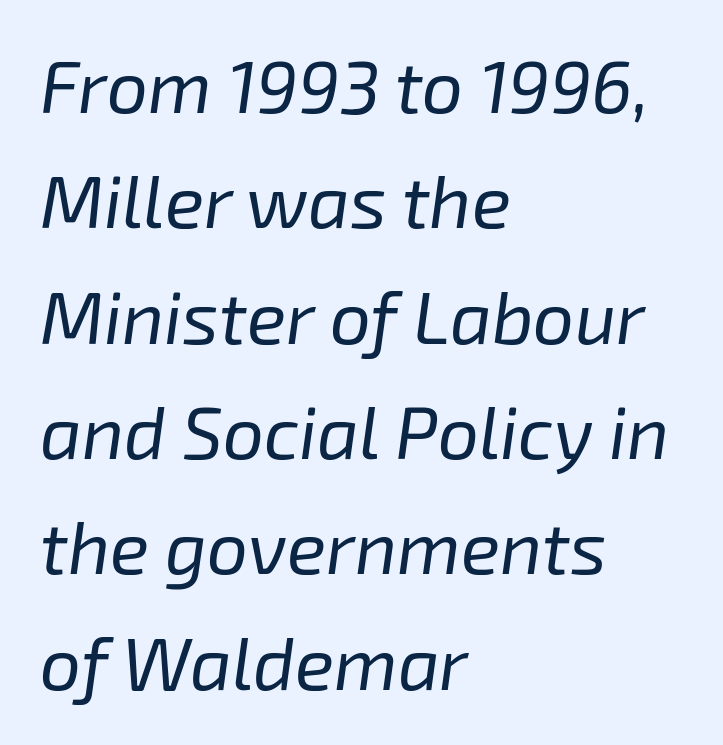
The image shows 73 px regular-weight type, italic (leaning right); set left-aligned, normal line spacing (1.58x), normal letter spacing, not underlined; low stroke contrast and a medium x-height.
